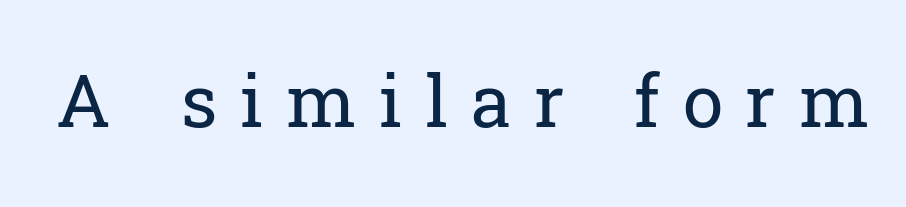
{"serif": "yes", "italic": "no", "bold": "no", "weight": "regular", "width": "normal", "stroke_contrast": "low", "x_height": "medium", "monospaced": "no", "underline": "no", "letter_spacing": "wide", "letter_spacing_em": 0.31, "glyph_px": 73}
